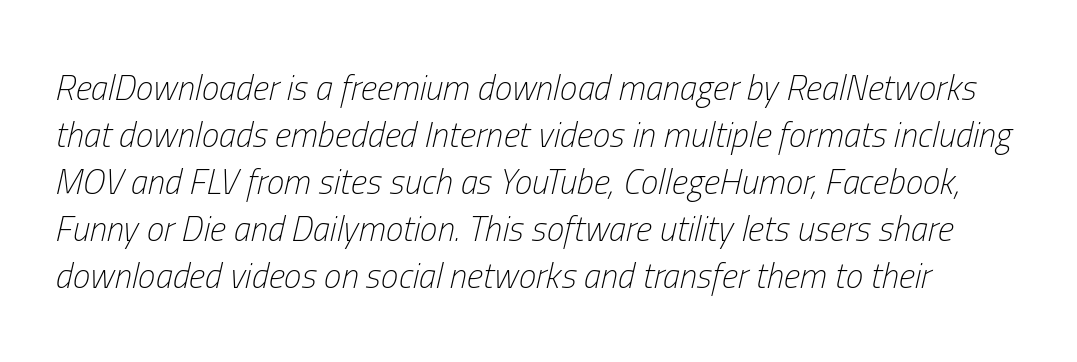
The space directly below the letters is spotless. No heavy texture on the line: the type isn't bold. Characters follow at the spacing the type designer built in. The rendering uses a moderate line-height, typical for paragraphs. When letters slant like this, we call the style italic.
